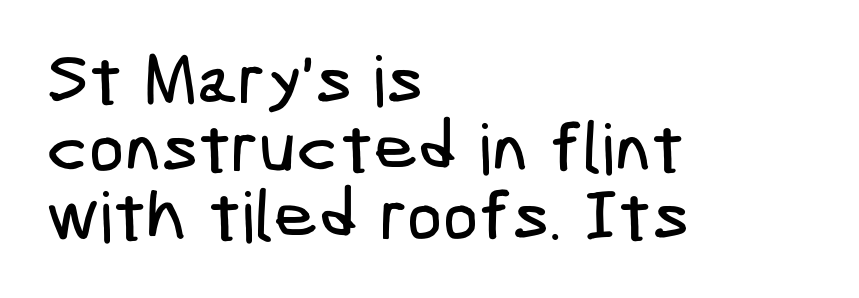
{"serif": "no", "width": "condensed", "stroke_contrast": "low", "x_height": "medium", "underline": "no", "align": "left", "line_spacing": "tight", "line_spacing_ratio": 0.97, "letter_spacing": "normal", "letter_spacing_em": 0.0, "glyph_px": 70}
